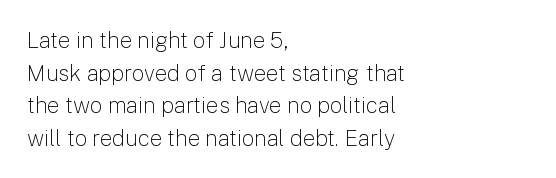
{"italic": "no", "bold": "no", "underline": "no", "align": "left", "line_spacing": "normal", "line_spacing_ratio": 1.48, "letter_spacing": "normal", "letter_spacing_em": 0.0, "glyph_px": 22}
